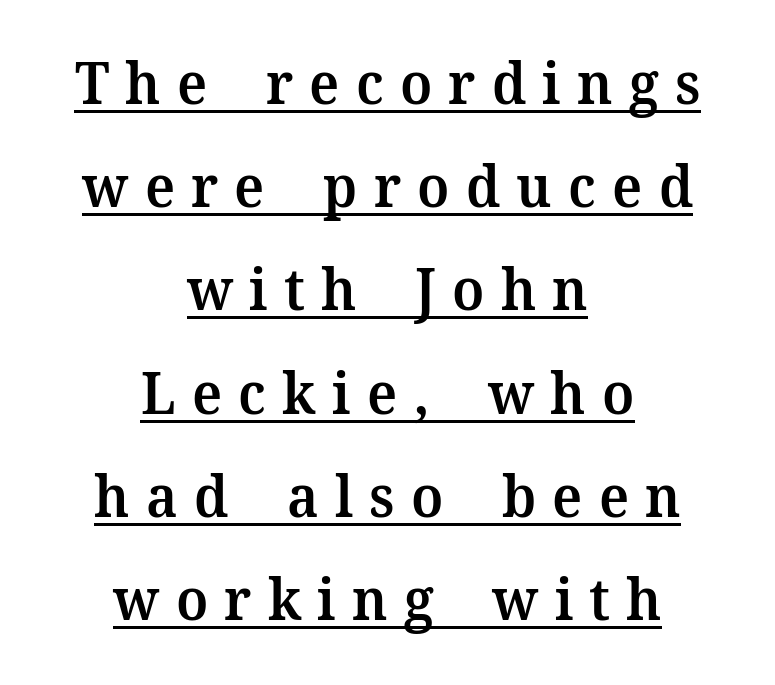
Serif or sans? Serif — the stroke terminals have little feet. The letters are semibold — heavier than regular but short of a full bold. This sample uses an upright cut, with every glyph sitting square on the baseline. Caption: multi-line text, centered on the measure.
